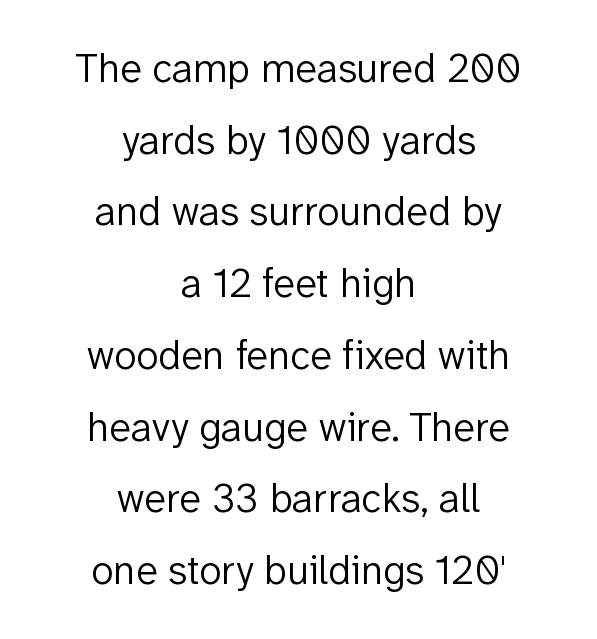
Heaviness? Minimal to ordinary, like unemphasized prose. Proportional: the letters do not fall into vertical columns. Nobody drew a line under any word here. These lines keep a tight, regular rhythm from letter to letter. Serifs: no, the terminals of the letterforms are clean.
